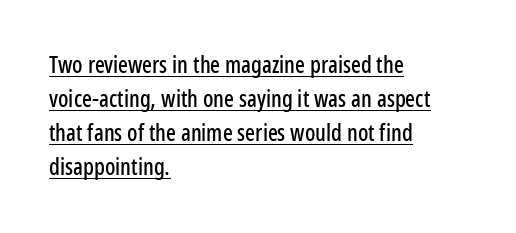
{"italic": "no", "underline": "yes", "align": "left", "line_spacing": "normal", "line_spacing_ratio": 1.48, "letter_spacing": "normal", "letter_spacing_em": 0.0, "glyph_px": 23}
